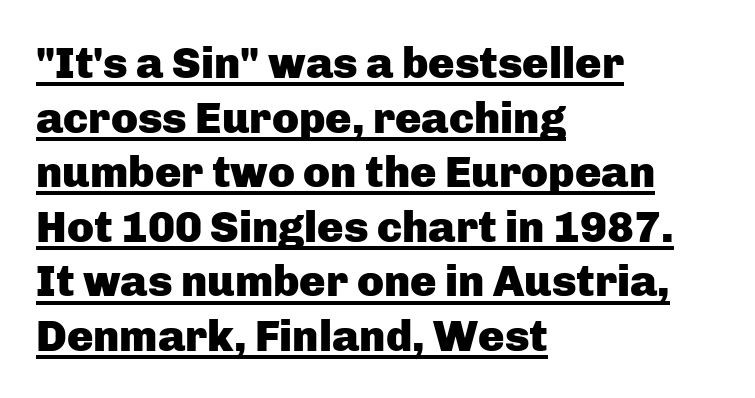
This sample has the flowing, uneven cadence of proportional lettering. The rag falls on the right side of this text block. Plenty of ink on the page — the face is bold. Nothing unusual about the tracking: characters are spaced as the font intends. This rendering employs a face without finishing strokes, i.e., a sans-serif.
